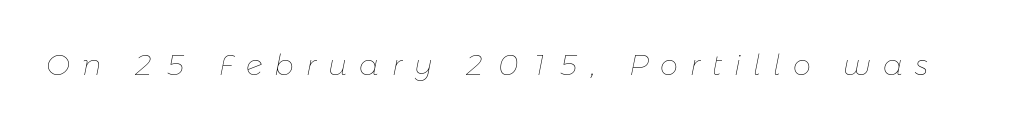
Q: Is the text bold? A: No.
Q: Is the text italic (slanted)? A: Yes, it leans right by about 11 degrees.
Q: Is the text underlined? A: No.
Q: Is the spacing between letters normal or unusually wide? A: Unusually wide.
Q: Width (condensed, normal, or wide)? A: Normal.
Q: Stroke contrast? A: Low.
Q: x-height? A: Medium.
Q: Monospaced? A: No.
